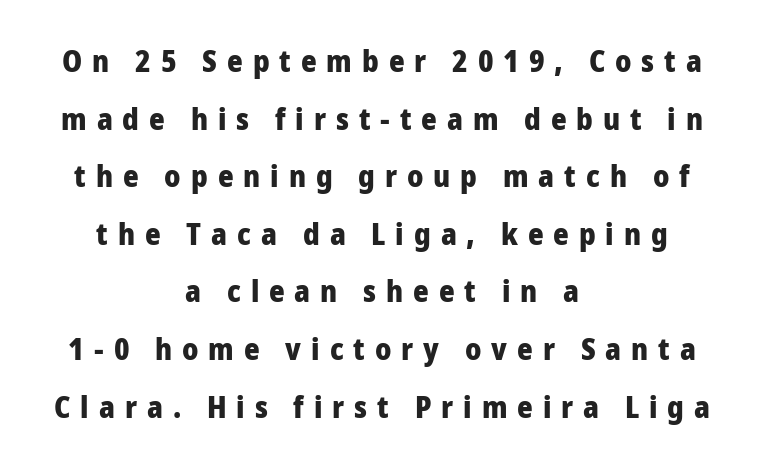
The passage shown is emphatically bold. Descenders hang freely into open space. When letters stand straight like this, we call the style roman or upright. The gaps between neighbouring characters are conspicuously large. You could not count columns in this text — the font is proportionally spaced. Honestly, the rows look like they've been pulled way apart.
